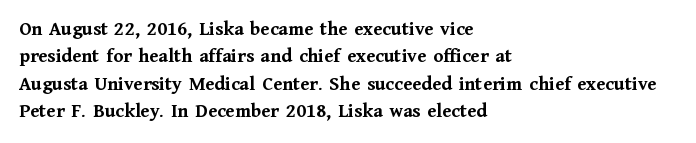
The image shows 20 px bold type, upright; set left-aligned, normal line spacing (1.37x), normal letter spacing, not underlined.
